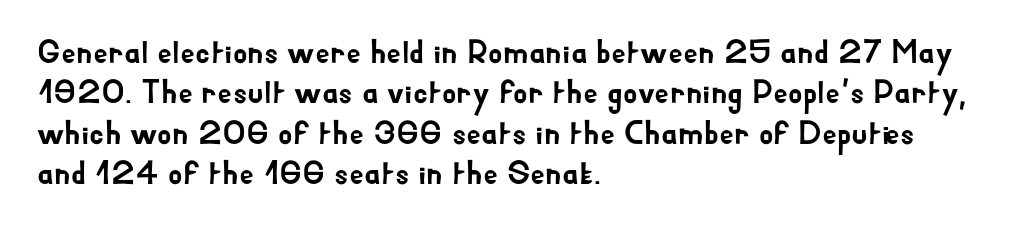
{"serif": "no", "italic": "no", "width": "normal", "stroke_contrast": "low", "x_height": "small", "monospaced": "no", "underline": "no", "align": "left", "line_spacing_ratio": 1.22, "letter_spacing": "normal", "letter_spacing_em": 0.0, "glyph_px": 33}
